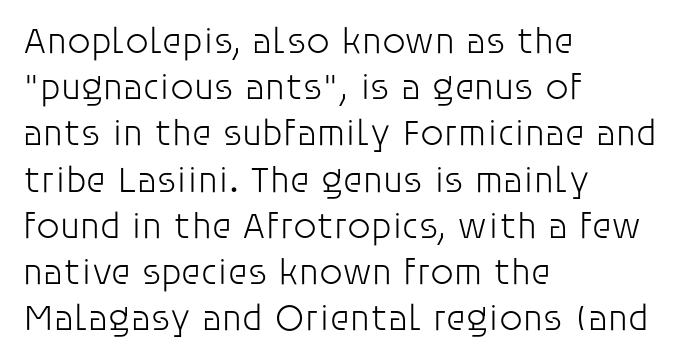
The zone under the glyphs is completely vacant. Successive baselines arrive at the customary interval. The line texture is even and compact thanks to regular tracking. Casual observation: everything's shoved over to the left.
